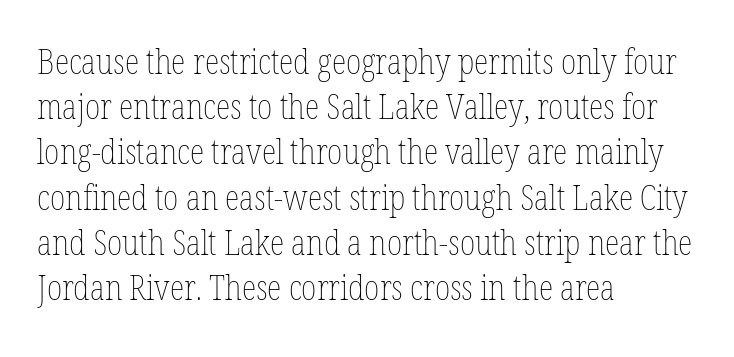
The image shows 34 px thin, condensed type, upright; set left-aligned, normal line spacing (1.33x), normal letter spacing, not underlined; low stroke contrast and a medium x-height.
